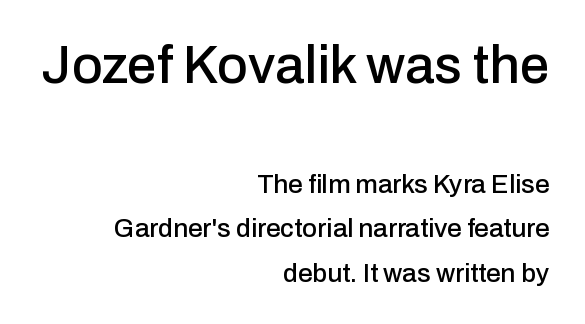
The image shows 53 px sans-serif type, upright; set right-aligned, line spacing 1.72x, normal letter spacing, not underlined; the first (top) block is 2.04x larger; low stroke contrast and a medium x-height.
